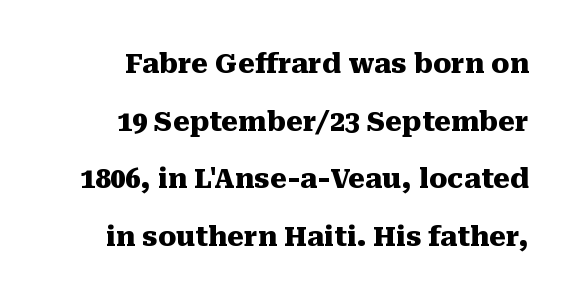
Words appear dense and cohesive because spacing is normal. In terms of leading, this rendering errs on the spacious side. The letters stand straight up with perfectly vertical stems. The sample has been set heavy, in full bold. Check the space under the baseline: it is left empty.
